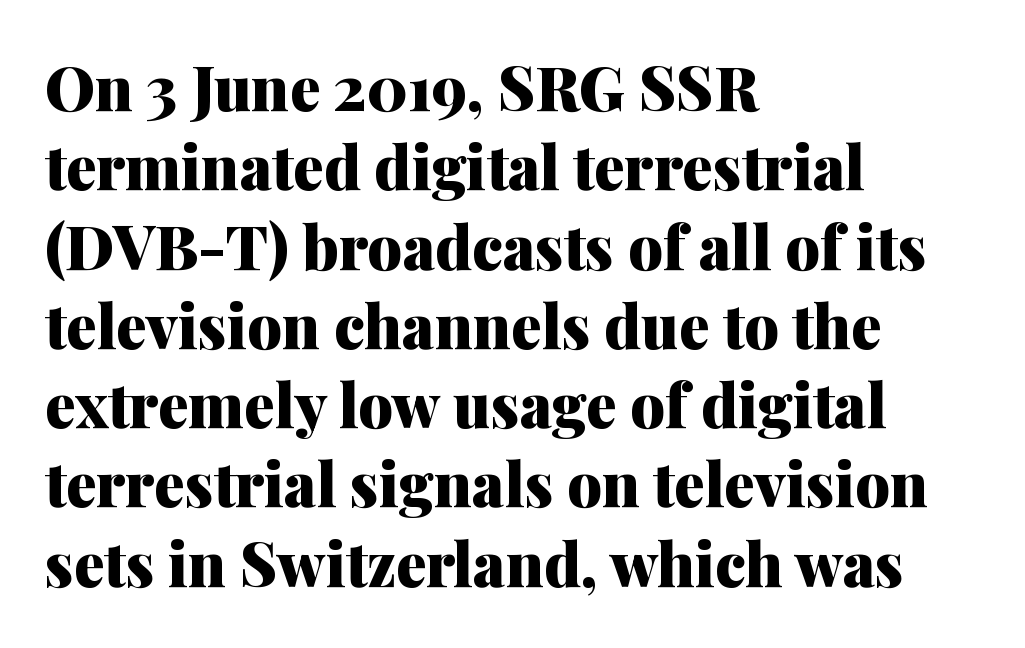
The image shows 61 px heavy serif type, upright; set left-aligned, normal line spacing (1.3x), normal letter spacing, not underlined; medium stroke contrast and a medium x-height.
